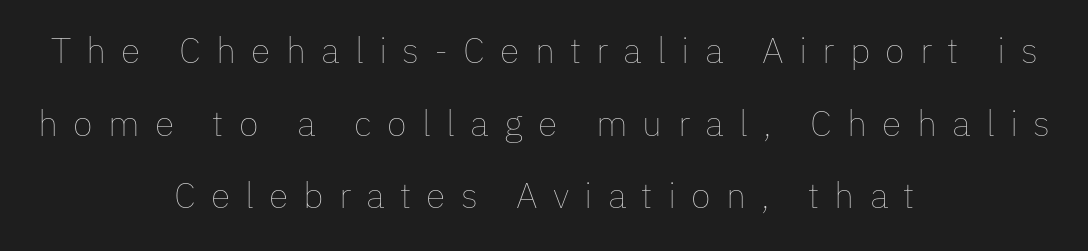
Q: Is the text bold? A: No.
Q: Is the text italic (slanted)? A: No, it is upright.
Q: Is the text underlined? A: No.
Q: How is the paragraph aligned? A: Centered.
Q: Is the spacing between letters normal or unusually wide? A: Unusually wide.
Q: Is the spacing between lines tight, normal or loose? A: Loose.
Q: Width (condensed, normal, or wide)? A: Normal.
Q: Stroke contrast? A: Low.
Q: x-height? A: Medium.
Q: Monospaced? A: No.
